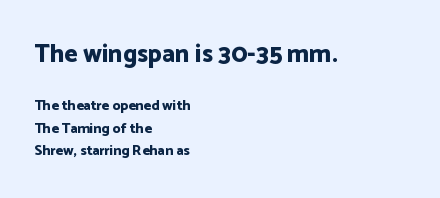
The image shows 25 px bold type, upright; set left-aligned, normal line spacing (1.61x), normal letter spacing, not underlined; the first (top) block is 1.79x larger.
